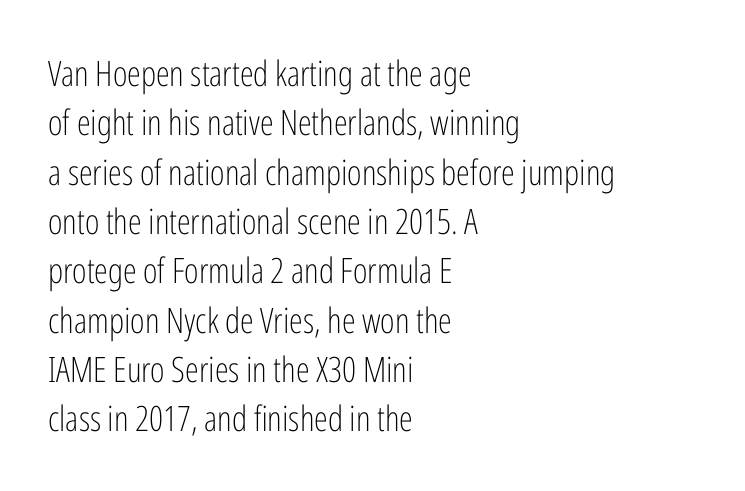
Q: Is the text bold? A: No.
Q: Is the text italic (slanted)? A: No, it is upright.
Q: Is the typeface a serif or a sans-serif typeface? A: Sans-serif.
Q: Is the text underlined? A: No.
Q: How is the paragraph aligned? A: Left-aligned.
Q: Is the spacing between letters normal or unusually wide? A: Normal.
Q: Is the spacing between lines tight, normal or loose? A: Normal.
Q: Width (condensed, normal, or wide)? A: Condensed.
Q: Stroke contrast? A: Low.
Q: x-height? A: Medium.
Q: Monospaced? A: No.
